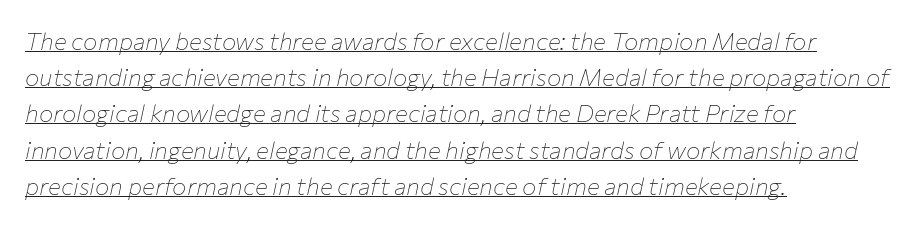
The image shows 24 px text type, italic (leaning right); set left-aligned, normal line spacing (1.51x), normal letter spacing, underlined.
